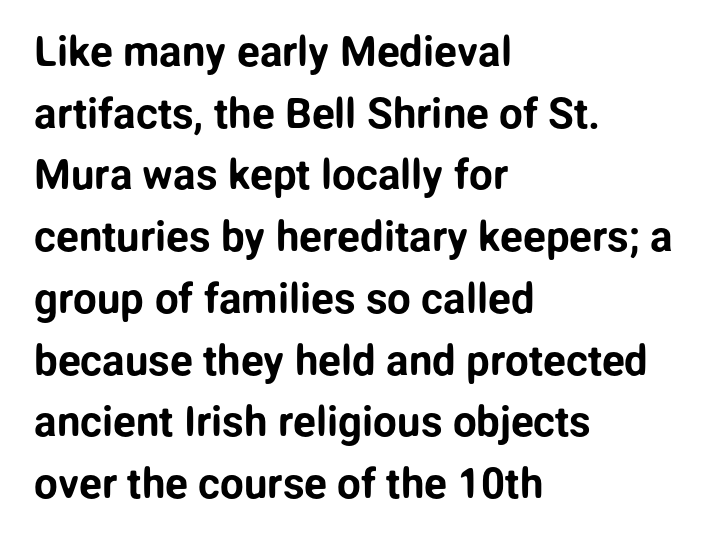
The image shows 42 px sans-serif type, upright; set left-aligned, normal line spacing (1.47x), normal letter spacing, not underlined; low stroke contrast and a medium x-height.
